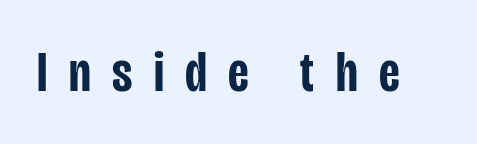
{"serif": "no", "italic": "no", "bold": "semi", "weight": "semibold", "width": "condensed", "stroke_contrast": "low", "x_height": "large", "monospaced": "no", "underline": "no", "letter_spacing": "wide", "letter_spacing_em": 0.37, "glyph_px": 58}
